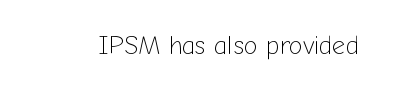
The image shows 26 px text type, upright; set normal letter spacing, not underlined.
